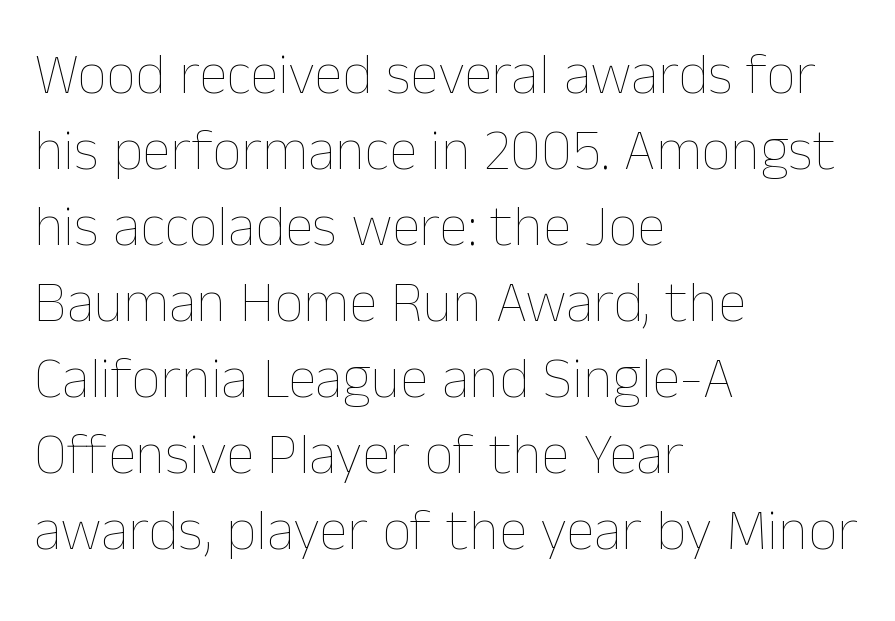
You could call the tracking neutral — neither tight nor loose. Interline gaps are of average width in this sample. The weight tops out at a normal text grade. The rendering uses natural spacing where letterforms have individual widths. Clear beneath every line of the passage. These lines stack with their left ends in a neat column.
